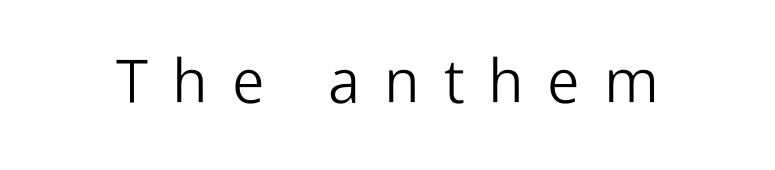
{"serif": "no", "italic": "no", "bold": "no", "weight": "light", "width": "normal", "stroke_contrast": "low", "x_height": "medium", "monospaced": "no", "underline": "no", "letter_spacing": "wide", "letter_spacing_em": 0.39, "glyph_px": 61}
